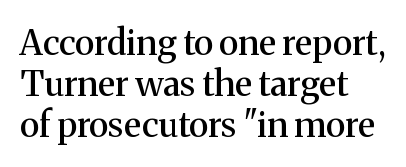
Letterform terminals end in serifs throughout the passage. Lines of text with bare space underneath. Ascenders rise straight up at ninety degrees. In CSS terms this would be text-align: left.
